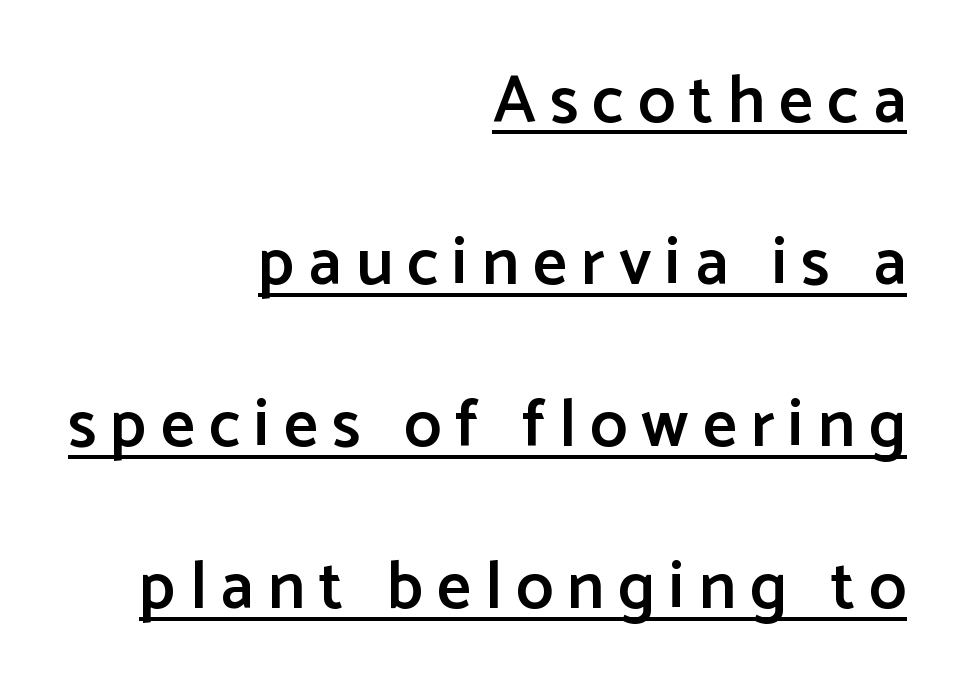
The image shows 67 px semibold sans-serif type, upright; set right-aligned, loose line spacing (2.42x), unusually wide letter spacing (+0.21 em), underlined; low stroke contrast and a medium x-height.
